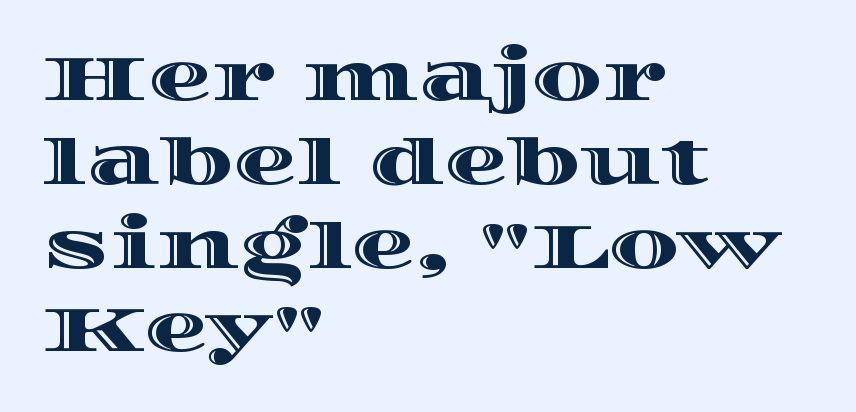
Q: Is the text italic (slanted)? A: No, it is upright.
Q: Is the text underlined? A: No.
Q: How is the paragraph aligned? A: Left-aligned.
Q: Is the spacing between letters normal or unusually wide? A: Normal.
Q: Is the spacing between lines tight, normal or loose? A: Normal.
Q: Width (condensed, normal, or wide)? A: Wide.
Q: x-height? A: Large.
Q: Monospaced? A: No.
